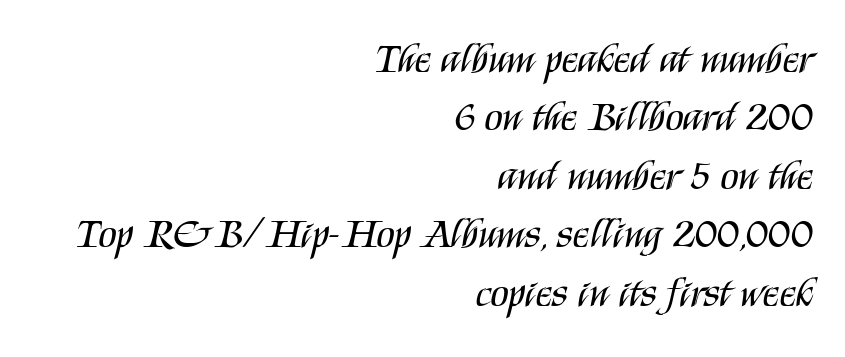
Q: Is the text bold? A: No.
Q: Is the text italic (slanted)? A: Yes.
Q: Is the typeface a serif or a sans-serif typeface? A: Sans-serif.
Q: Is the text underlined? A: No.
Q: How is the paragraph aligned? A: Right-aligned.
Q: Is the spacing between letters normal or unusually wide? A: Normal.
Q: Is the spacing between lines tight, normal or loose? A: Normal.
Q: Width (condensed, normal, or wide)? A: Condensed.
Q: Stroke contrast? A: Medium.
Q: x-height? A: Large.
Q: Monospaced? A: No.
